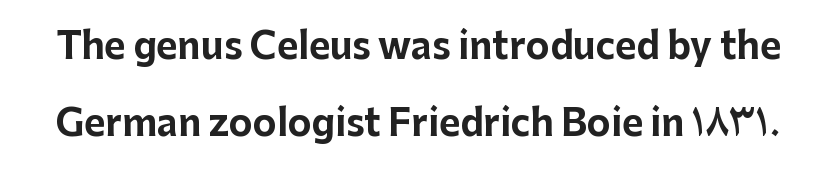
The image shows 36 px bold sans-serif type, upright; set loose line spacing (2.15x), normal letter spacing, not underlined; low stroke contrast and a medium x-height.
